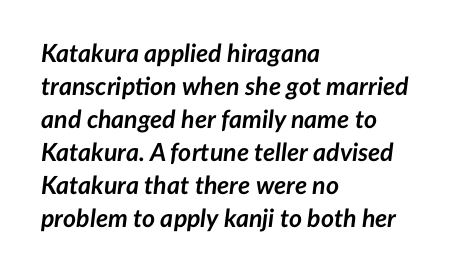
The rows are spaced the way most documents space them. Line beginnings align vertically; line endings do not. Each glyph is drawn with heavy, bold strokes. The type is set solid horizontally, with unmodified tracking.
